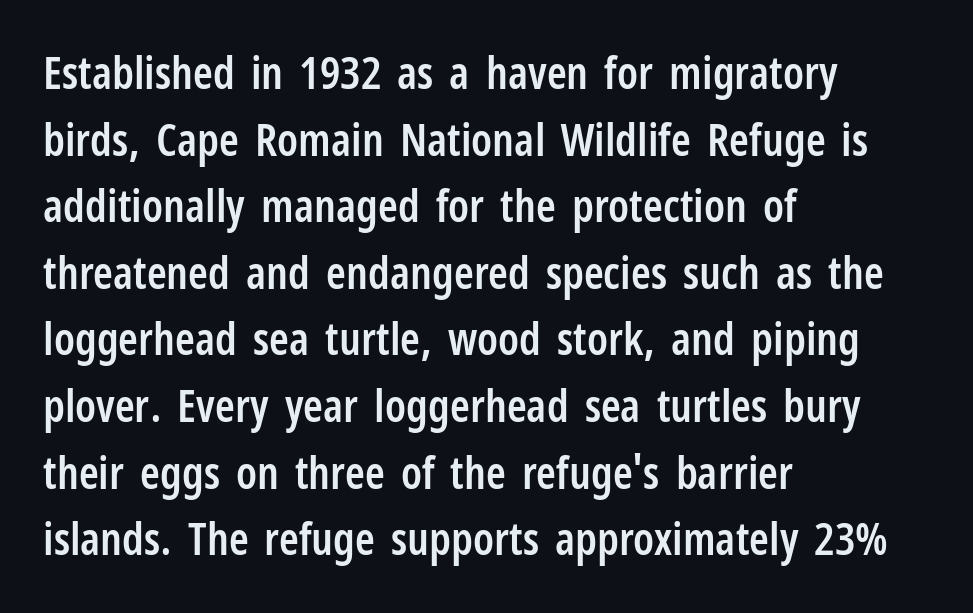
The image shows 45 px semibold, condensed sans-serif type, upright; set left-aligned, normal line spacing (1.48x), normal letter spacing, not underlined; low stroke contrast and a medium x-height.
